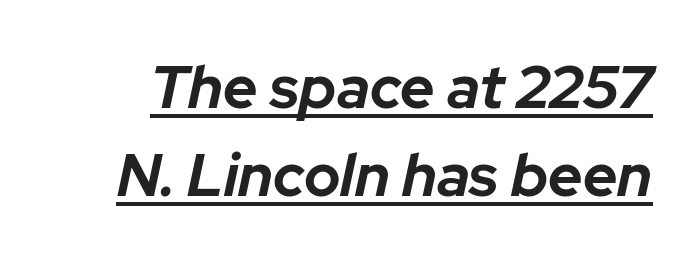
The image shows 60 px bold type, italic (leaning right); set normal line spacing (1.46x), normal letter spacing, underlined; low stroke contrast and a medium x-height.
